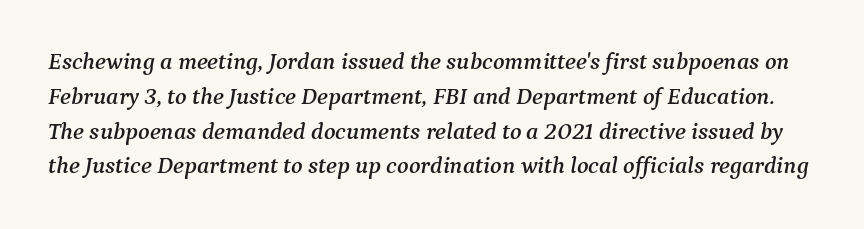
{"italic": "yes", "lean": "right", "slant_degrees": 9, "underline": "no", "line_spacing": "normal", "line_spacing_ratio": 1.45, "letter_spacing": "normal", "letter_spacing_em": 0.0, "glyph_px": 24}
